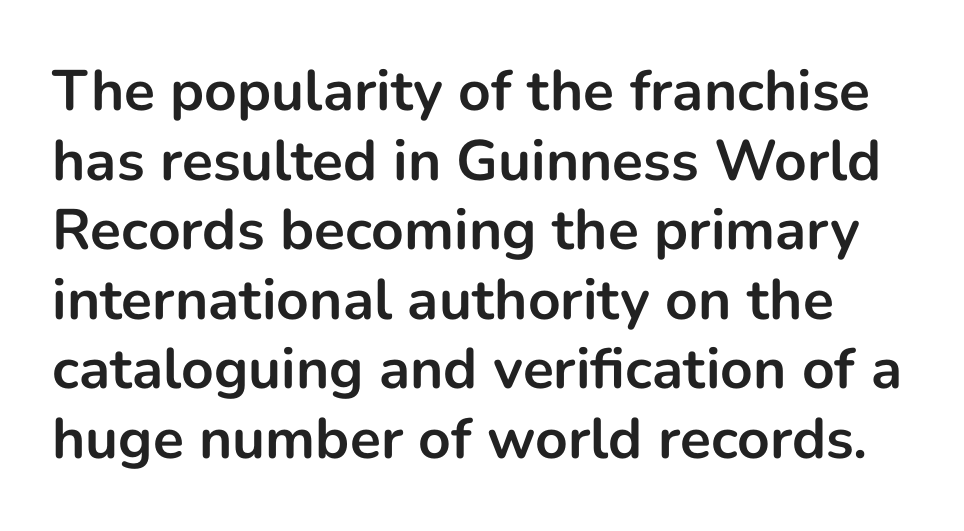
{"serif": "no", "italic": "no", "bold": "yes", "weight": "bold", "width": "normal", "stroke_contrast": "low", "x_height": "medium", "monospaced": "no", "underline": "no", "line_spacing_ratio": 1.22, "letter_spacing": "normal", "letter_spacing_em": 0.0, "glyph_px": 57}
